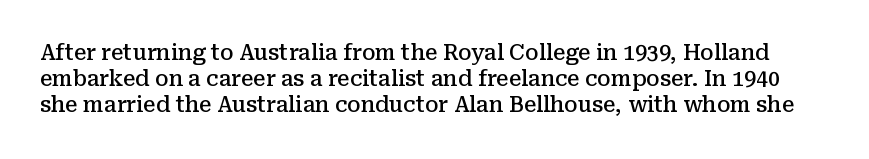
Posture: vertical. Bold? Not quite — semibold, heavier than regular but stopping short. There is no visible air inserted between adjacent glyphs. Lines of text with bare space underneath.
